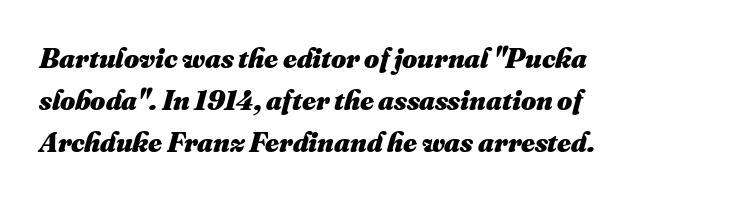
Q: Is the text bold? A: Yes.
Q: Is the text underlined? A: No.
Q: How is the paragraph aligned? A: Left-aligned.
Q: Is the spacing between letters normal or unusually wide? A: Normal.
Q: Is the spacing between lines tight, normal or loose? A: Normal.
Q: Width (condensed, normal, or wide)? A: Normal.
Q: Stroke contrast? A: Medium.
Q: x-height? A: Small.
Q: Monospaced? A: No.
